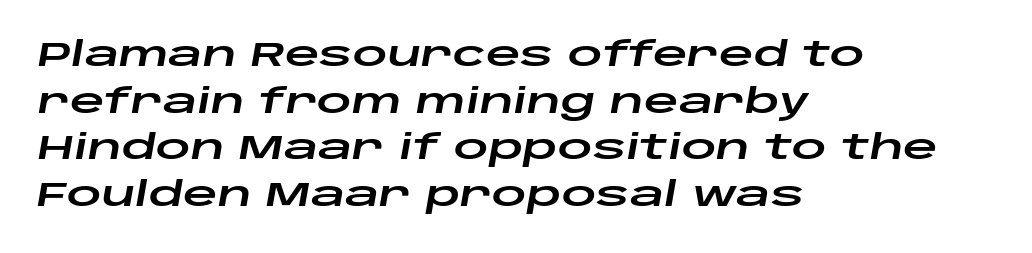
{"italic": "yes", "lean": "right", "slant_degrees": 10, "width": "wide", "stroke_contrast": "low", "x_height": "large", "monospaced": "no", "underline": "no", "align": "left", "line_spacing": "normal", "line_spacing_ratio": 1.37, "letter_spacing": "normal", "letter_spacing_em": 0.0, "glyph_px": 34}
